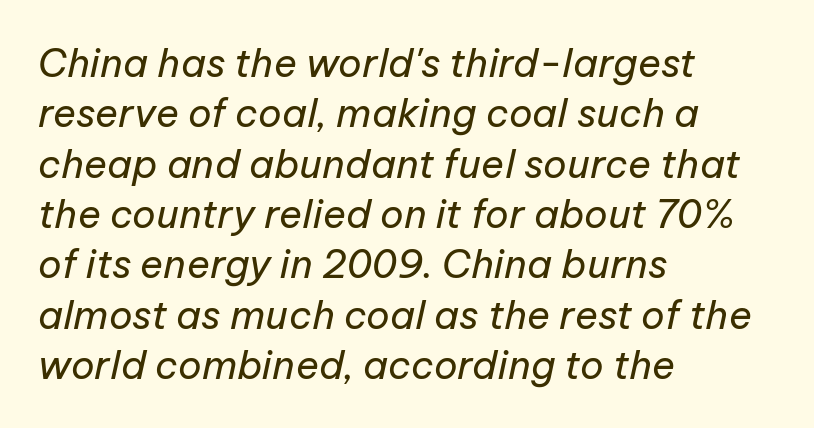
Here the designer chose a conventional face with non-uniform glyph widths. Regular leading. Decoration check: the copy has no underline. The letters sit at their default tracking, neither squeezed nor spread.
